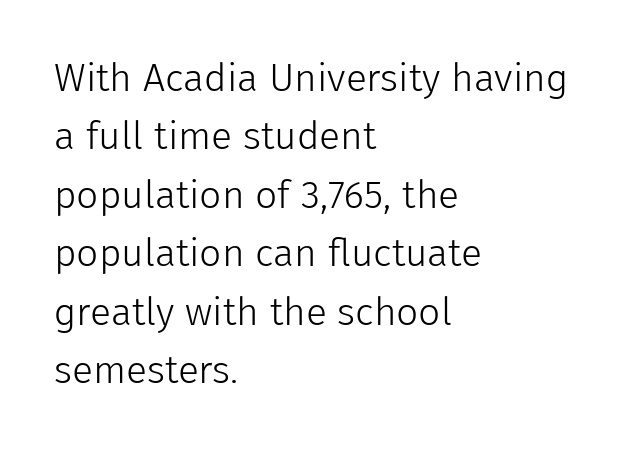
{"serif": "no", "italic": "no", "bold": "no", "weight": "light", "width": "normal", "stroke_contrast": "low", "x_height": "medium", "monospaced": "no", "underline": "no", "align": "left", "line_spacing": "normal", "line_spacing_ratio": 1.5, "letter_spacing": "normal", "letter_spacing_em": 0.0, "glyph_px": 39}
